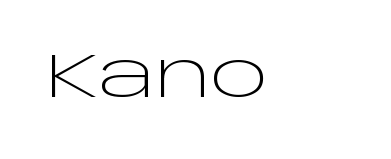
{"serif": "no", "italic": "no", "bold": "no", "weight": "light", "width": "wide", "stroke_contrast": "low", "x_height": "large", "monospaced": "no", "underline": "no", "align": "left", "letter_spacing": "normal", "letter_spacing_em": 0.0, "glyph_px": 62}
